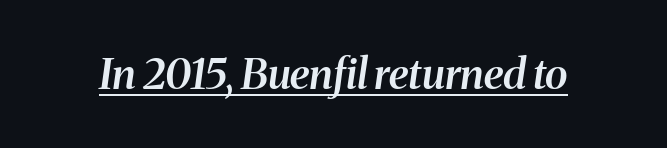
The rendered words wear a rule along their underside. This sample has the flowing, uneven cadence of proportional lettering. Compared with an ordinary text face, these strokes are moderately heavier — a semibold. These lines keep a tight, regular rhythm from letter to letter. To sum up the face: it has serifs. Observe the lean: these are italic letterforms.
